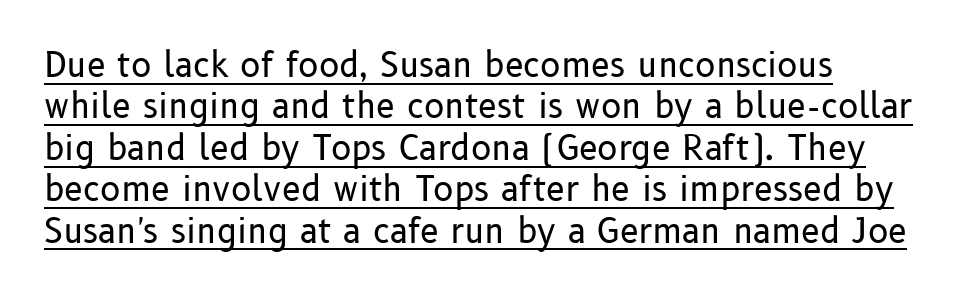
Q: Is the text bold? A: No.
Q: Is the text italic (slanted)? A: No, it is upright.
Q: Is the typeface a serif or a sans-serif typeface? A: Sans-serif.
Q: Is the text underlined? A: Yes.
Q: How is the paragraph aligned? A: Left-aligned.
Q: Is the spacing between letters normal or unusually wide? A: Normal.
Q: Width (condensed, normal, or wide)? A: Normal.
Q: Stroke contrast? A: Low.
Q: x-height? A: Medium.
Q: Monospaced? A: No.
